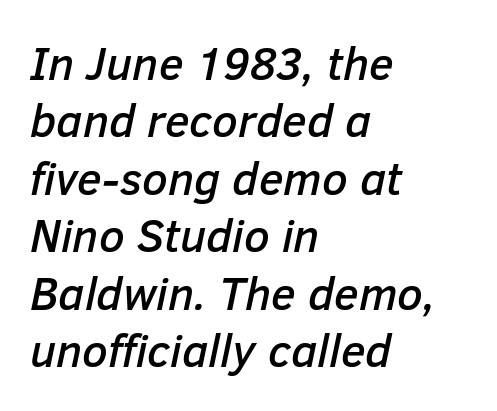
Q: Is the text italic (slanted)? A: Yes, it leans right by about 12 degrees.
Q: Is the text underlined? A: No.
Q: How is the paragraph aligned? A: Left-aligned.
Q: Is the spacing between letters normal or unusually wide? A: Normal.
Q: Is the spacing between lines tight, normal or loose? A: Normal.
Q: Width (condensed, normal, or wide)? A: Normal.
Q: Stroke contrast? A: Low.
Q: x-height? A: Medium.
Q: Monospaced? A: No.
